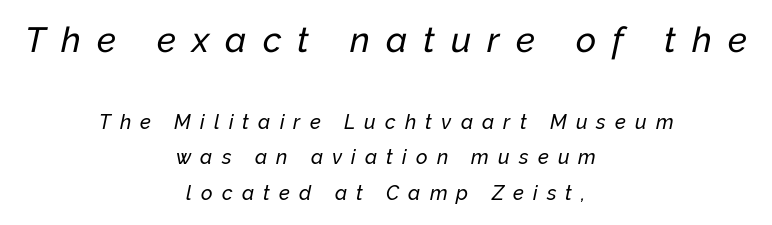
Q: Is the text italic (slanted)? A: Yes, it leans right by about 12 degrees.
Q: Is the text underlined? A: No.
Q: How is the paragraph aligned? A: Centered.
Q: Is the spacing between letters normal or unusually wide? A: Unusually wide.
Q: Which block of text is set in a larger size, the first (top) or the second (bottom)? A: The first (top) one.
Q: Width (condensed, normal, or wide)? A: Normal.
Q: Stroke contrast? A: Low.
Q: x-height? A: Medium.
Q: Monospaced? A: No.
